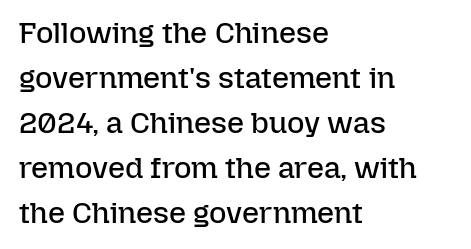
The image shows 30 px regular-weight type, upright; set left-aligned, normal line spacing (1.5x), normal letter spacing, not underlined; low stroke contrast and a medium x-height.
